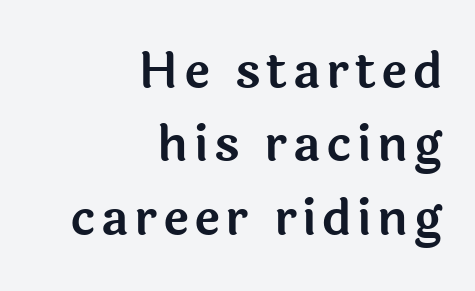
Q: Is the text italic (slanted)? A: No, it is upright.
Q: Is the typeface a serif or a sans-serif typeface? A: Sans-serif.
Q: Is the text underlined? A: No.
Q: How is the paragraph aligned? A: Right-aligned.
Q: Is the spacing between lines tight, normal or loose? A: Normal.
Q: Width (condensed, normal, or wide)? A: Normal.
Q: x-height? A: Medium.
Q: Monospaced? A: No.
